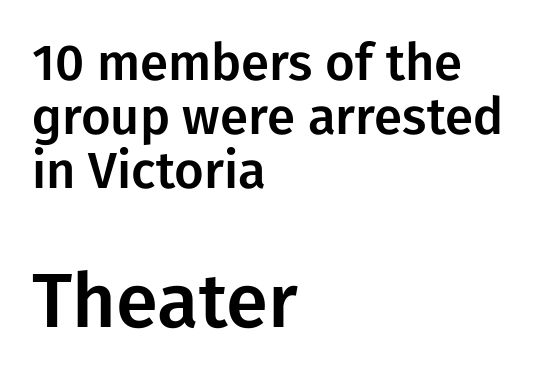
The baseline area is clear. Notice how descenders almost collide with the ascenders below — that's tight leading. Nope, no serifs anywhere on these letters. The passage shown has conventional tracking throughout.
